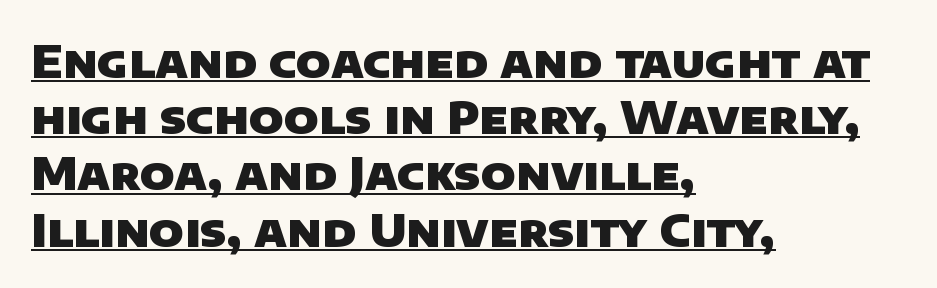
The image shows 45 px heavy sans-serif type; set left-aligned, normal line spacing (1.25x), normal letter spacing, underlined; low stroke contrast and a large x-height.
